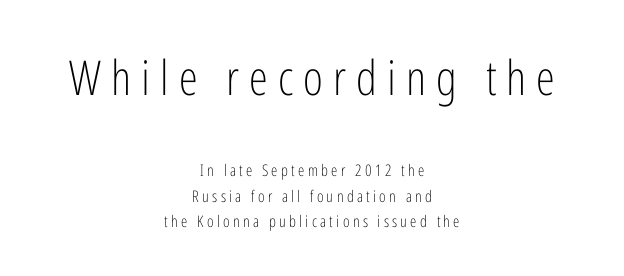
No letter is thick-stroked: the sample isn't bold. The emphasis by scale lands on block number one, above. Italic? Not at all — the glyphs are vertical. The passage shown has open, widely tracked lettering throughout. The line-height multiplier appears to be the usual default.
